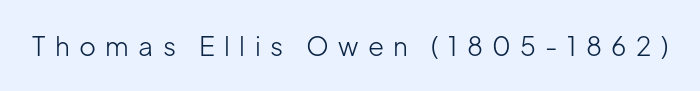
{"italic": "no", "bold": "no", "underline": "no", "letter_spacing": "wide", "letter_spacing_em": 0.36, "glyph_px": 26}
